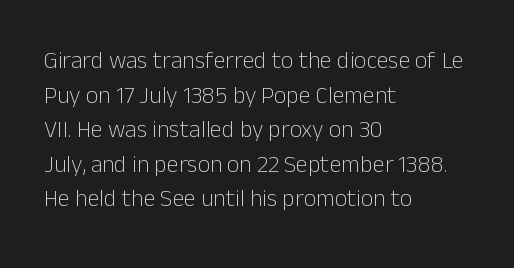
The image shows 24 px text type, upright; set left-aligned, normal line spacing (1.44x), normal letter spacing, not underlined.
